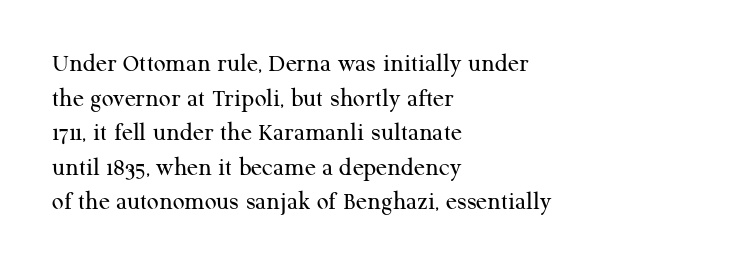
No chunkiness to these letters — they're not bold. A classic flush-left, rag-right setting is used for this passage. One glance says typical: line gaps are just what's usual. The letters sit at their default tracking, neither squeezed nor spread.
